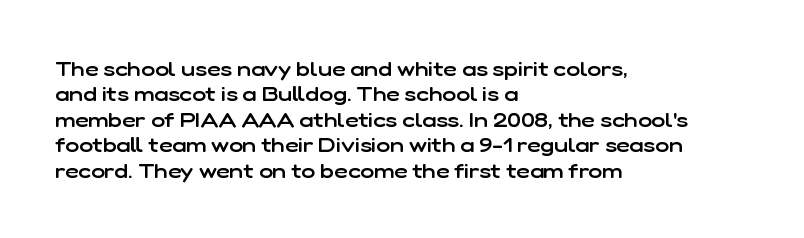
The image shows 21 px text type, upright; set left-aligned, line spacing 1.21x, normal letter spacing, not underlined.
